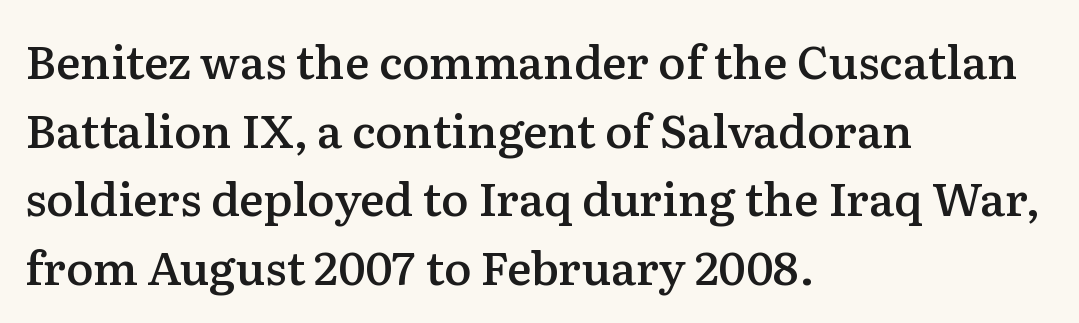
Style check: upright. The passage shown stacks its lines at a standard gap. Short and long lines alike share a common starting point at left. This is the in-between weight designers call semibold or demi. Serif or sans? Serif — the stroke terminals have little feet.
